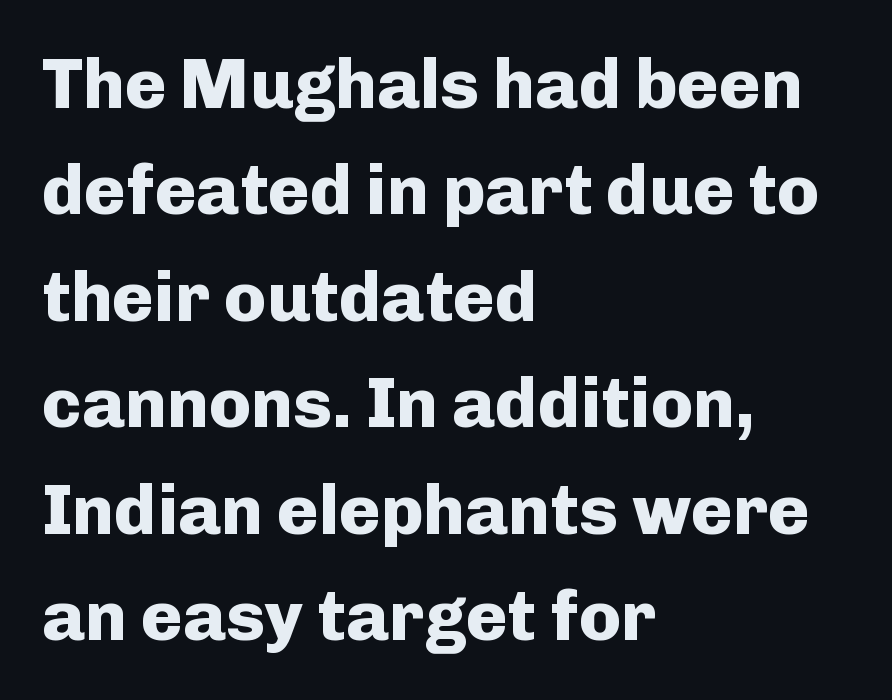
Heft: maximum for text — a bold. Each word holds together tightly as a unit, with standard inter-letter gaps. Tall strokes in this sample are plumb rather than angled. Proportional: the letters do not fall into vertical columns. The rag falls on the right side of this text block. The leading is moderate, giving the passage an even texture.
